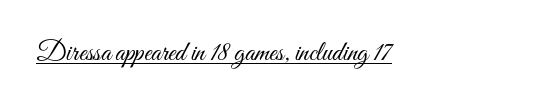
Q: Is the text bold? A: No.
Q: Is the text italic (slanted)? A: Yes.
Q: Is the text underlined? A: Yes.
Q: Is the spacing between letters normal or unusually wide? A: Normal.
Q: Width (condensed, normal, or wide)? A: Condensed.
Q: Stroke contrast? A: Medium.
Q: x-height? A: Small.
Q: Monospaced? A: No.
